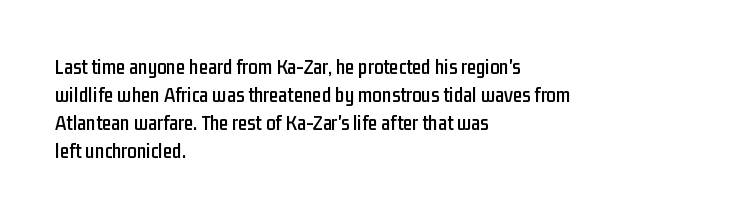
{"italic": "no", "underline": "no", "align": "left", "line_spacing": "normal", "line_spacing_ratio": 1.33, "letter_spacing": "normal", "letter_spacing_em": 0.0, "glyph_px": 21}
